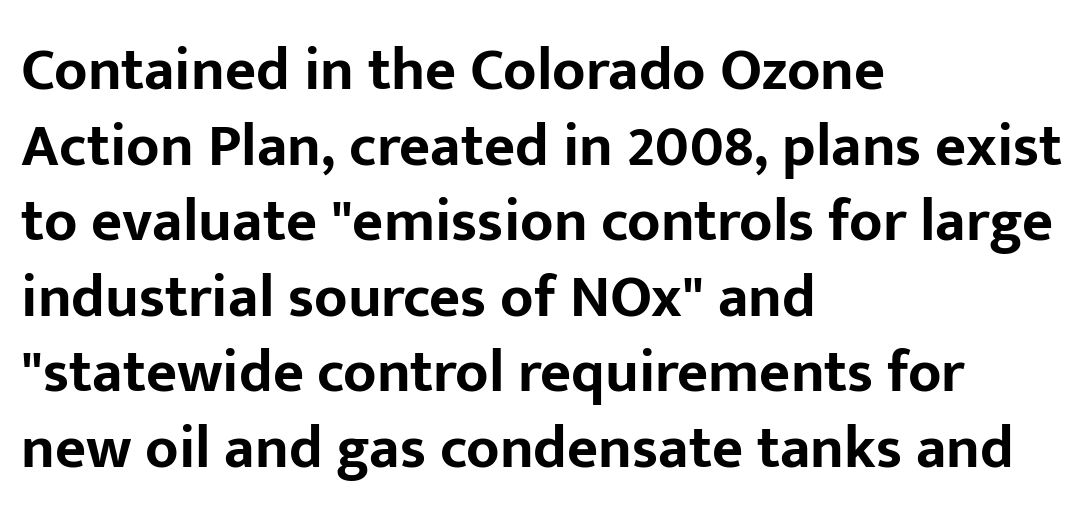
{"serif": "no", "italic": "no", "bold": "yes", "weight": "bold", "width": "normal", "stroke_contrast": "low", "x_height": "medium", "monospaced": "no", "underline": "no", "align": "left", "line_spacing": "normal", "line_spacing_ratio": 1.26, "letter_spacing": "normal", "letter_spacing_em": 0.0, "glyph_px": 60}
